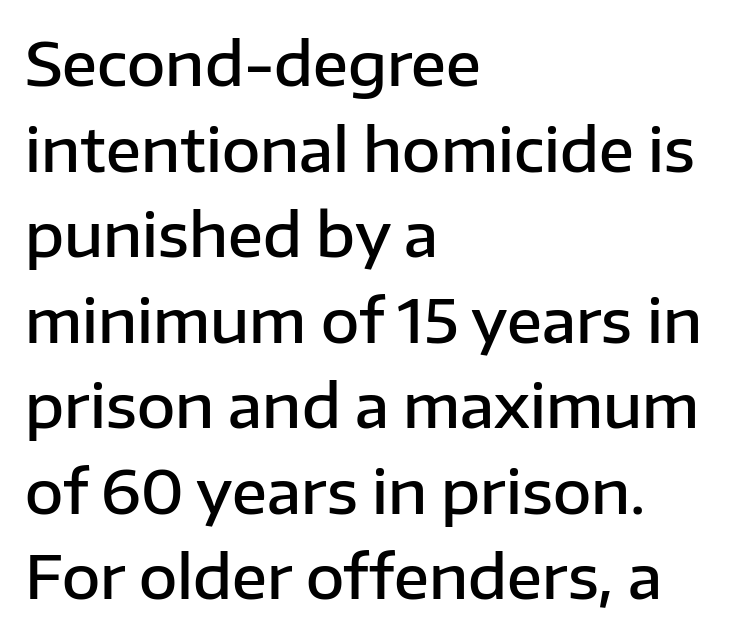
Proportional: the letters do not fall into vertical columns. The baseline area is clear. Leading: standard. Does the copy run flush right? No — it runs flush left.
